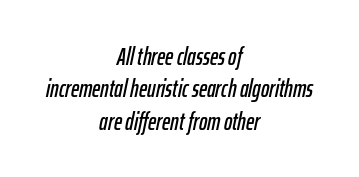
The typesetter chose a symmetrical, centered arrangement here. The specimen reads as italic at a glance. Summary of vertical rhythm: regular, with standard interline spacing. The face used here is rendered with its standard letterfit. The words here are not underlined.
